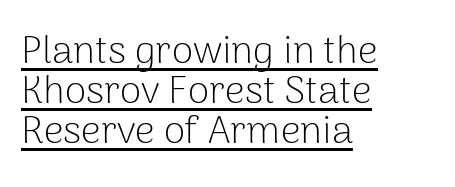
{"serif": "no", "italic": "no", "bold": "no", "weight": "light", "width": "normal", "stroke_contrast": "low", "x_height": "medium", "monospaced": "no", "underline": "yes", "align": "left", "line_spacing": "tight", "line_spacing_ratio": 1.03, "letter_spacing": "normal", "letter_spacing_em": 0.0, "glyph_px": 39}
